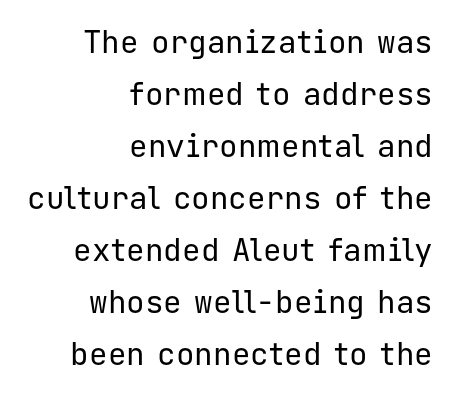
The image shows 31 px regular-weight sans-serif type, upright, monospaced; set right-aligned, normal line spacing (1.68x), normal letter spacing, not underlined; low stroke contrast and a medium x-height.
